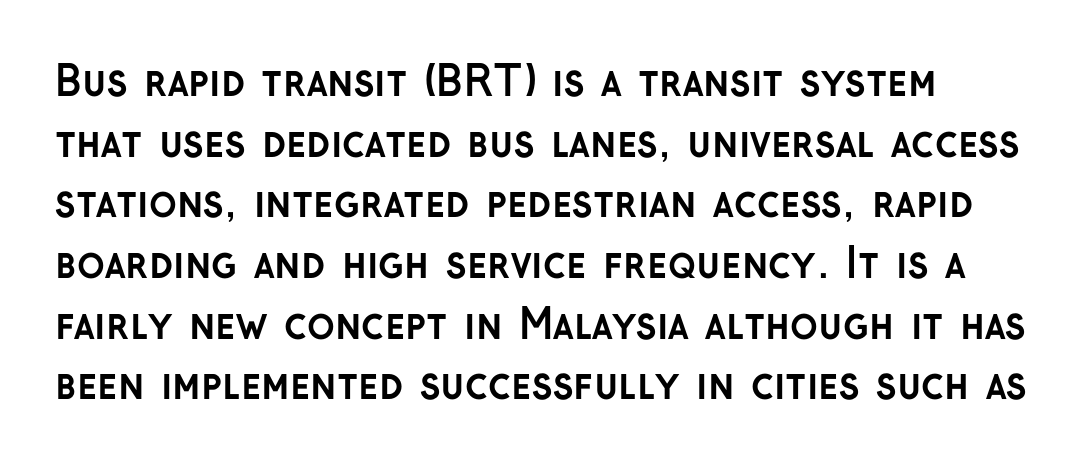
Default kerning and tracking; the words read as compact shapes. This rendering features lettering with no underline. A typesetter would call this proportional, since set widths differ per character. Vertical strokes here are truly vertical.
